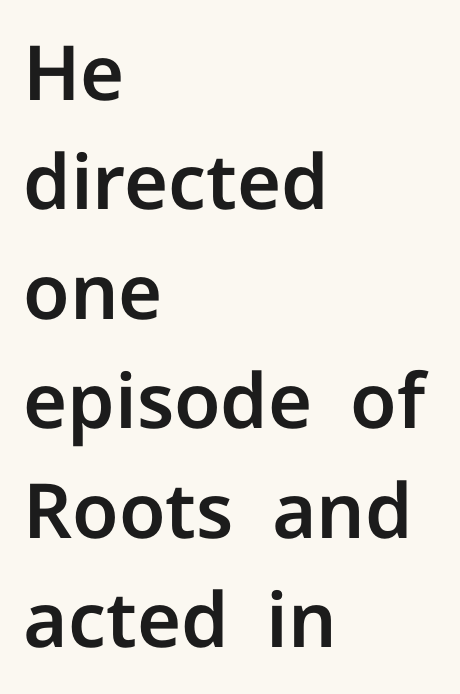
The image shows 76 px sans-serif type, upright; set left-aligned, normal line spacing (1.44x), normal letter spacing, not underlined; low stroke contrast and a medium x-height.
